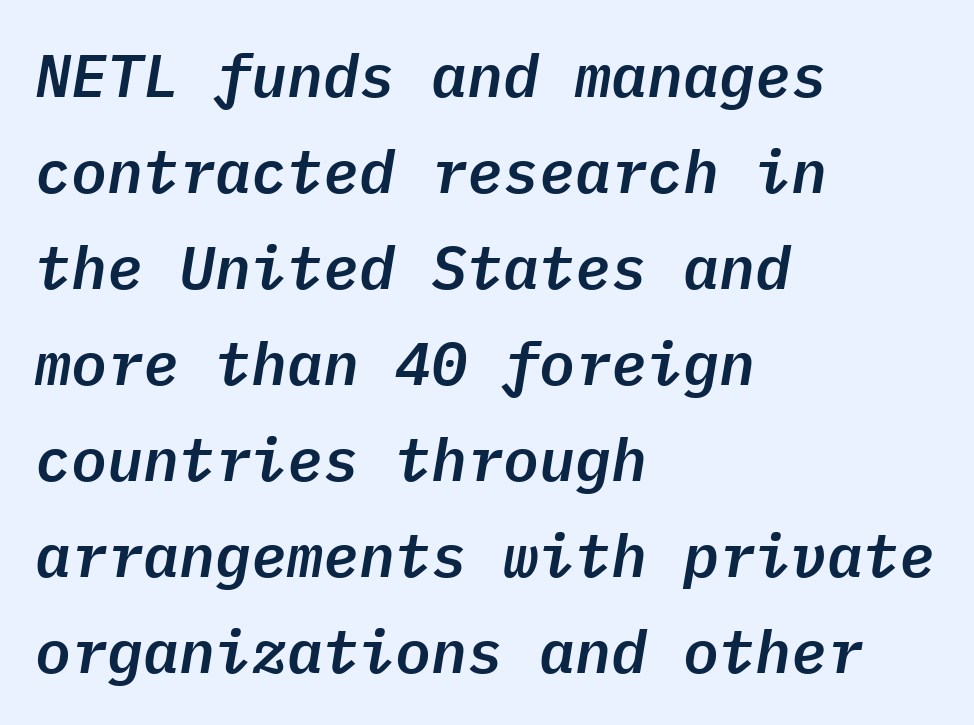
Q: Is the text italic (slanted)? A: Yes, it leans right by about 9 degrees.
Q: Is the text underlined? A: No.
Q: How is the paragraph aligned? A: Left-aligned.
Q: Is the spacing between letters normal or unusually wide? A: Normal.
Q: Is the spacing between lines tight, normal or loose? A: Normal.
Q: Width (condensed, normal, or wide)? A: Normal.
Q: Stroke contrast? A: Low.
Q: x-height? A: Medium.
Q: Monospaced? A: Yes.
